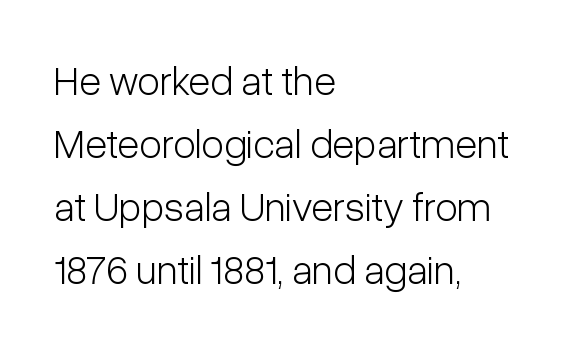
Q: Is the text bold? A: No.
Q: Is the text italic (slanted)? A: No, it is upright.
Q: Is the typeface a serif or a sans-serif typeface? A: Sans-serif.
Q: Is the text underlined? A: No.
Q: How is the paragraph aligned? A: Left-aligned.
Q: Is the spacing between letters normal or unusually wide? A: Normal.
Q: Is the spacing between lines tight, normal or loose? A: Normal.
Q: Width (condensed, normal, or wide)? A: Condensed.
Q: Stroke contrast? A: Low.
Q: x-height? A: Medium.
Q: Monospaced? A: No.
